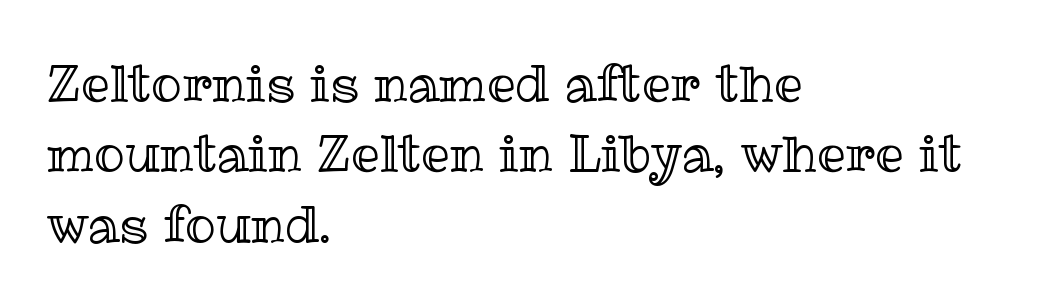
The image shows 51 px text type, upright; set left-aligned, normal line spacing (1.38x), normal letter spacing, not underlined; a medium x-height.
